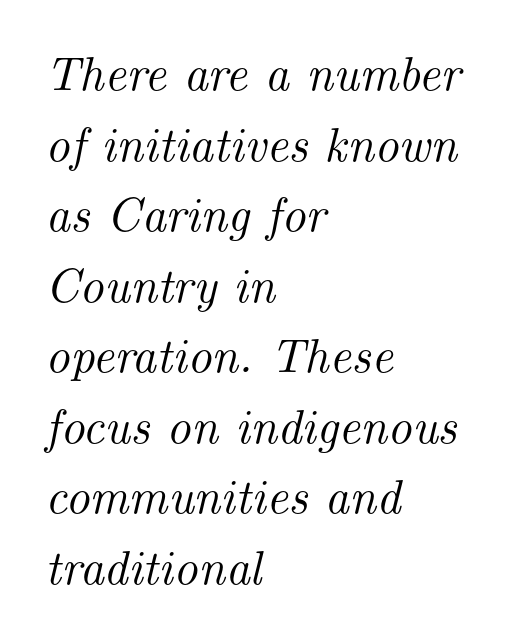
The image shows 48 px serif type, italic (leaning right); set left-aligned, normal line spacing (1.47x), normal letter spacing, not underlined; medium stroke contrast and a small x-height.
